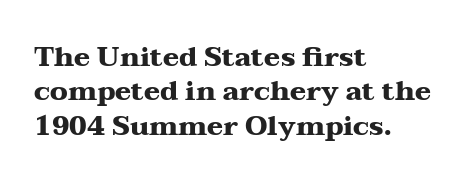
The image shows 27 px bold type, upright; set left-aligned, normal line spacing (1.27x), normal letter spacing, not underlined.
